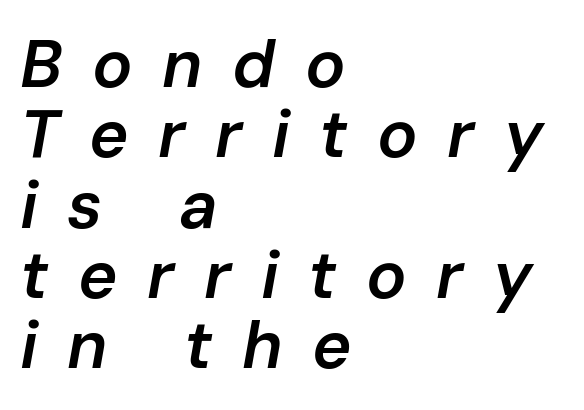
The image shows 67 px semibold type, italic (leaning right); set left-aligned, tight line spacing (1.05x), unusually wide letter spacing (+0.44 em), not underlined; low stroke contrast and a medium x-height.
